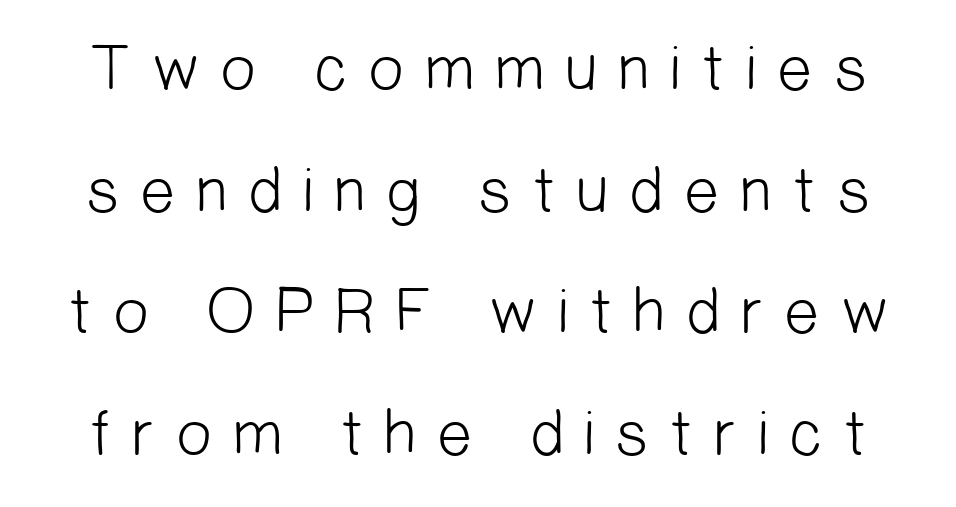
The image shows 65 px light sans-serif type; set line spacing 1.87x, unusually wide letter spacing (+0.26 em), not underlined; low stroke contrast and a medium x-height.
